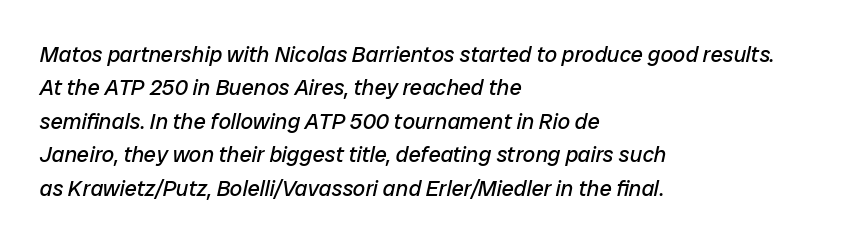
Q: Is the text bold? A: No.
Q: Is the text italic (slanted)? A: Yes, it leans right by about 12 degrees.
Q: Is the text underlined? A: No.
Q: How is the paragraph aligned? A: Left-aligned.
Q: Is the spacing between letters normal or unusually wide? A: Normal.
Q: Is the spacing between lines tight, normal or loose? A: Normal.
